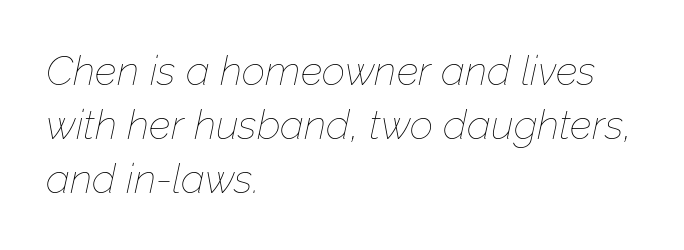
Check the space under the baseline: it is left empty. Heaviness? Minimal to ordinary, like unemphasized prose. The lines sit at an ordinary, default distance from one another. Think of a printed novel: that variable character pitch is what you see here. Emphasis-style slanted type is in use.
